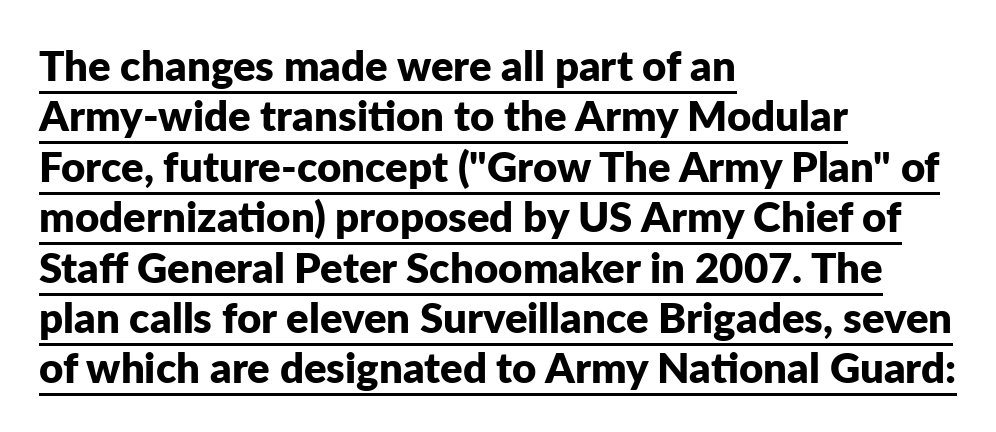
Q: Is the text bold? A: Yes.
Q: Is the text italic (slanted)? A: No, it is upright.
Q: Is the typeface a serif or a sans-serif typeface? A: Sans-serif.
Q: Is the text underlined? A: Yes.
Q: How is the paragraph aligned? A: Left-aligned.
Q: Is the spacing between letters normal or unusually wide? A: Normal.
Q: Width (condensed, normal, or wide)? A: Normal.
Q: Stroke contrast? A: Low.
Q: x-height? A: Medium.
Q: Monospaced? A: No.
